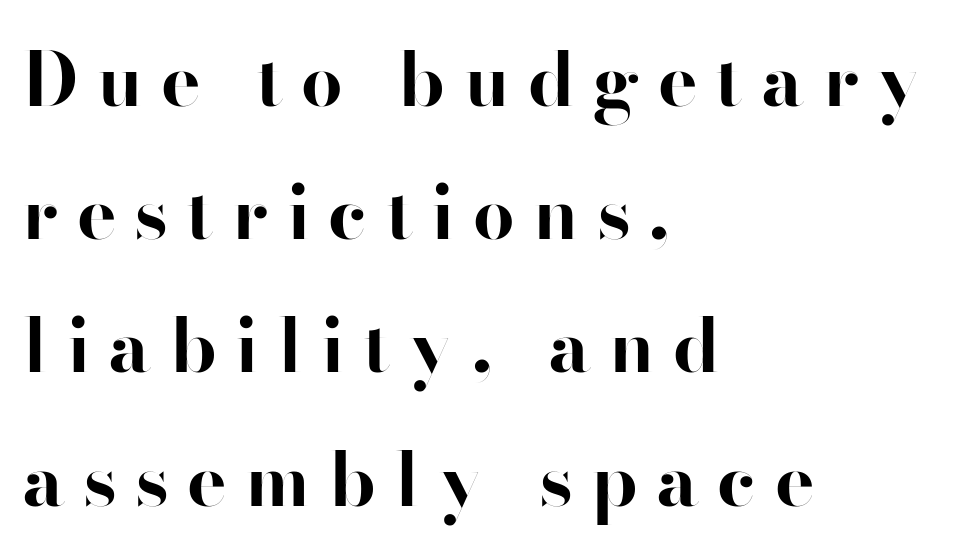
Q: Is the text bold? A: Yes.
Q: Is the text italic (slanted)? A: No, it is upright.
Q: Is the typeface a serif or a sans-serif typeface? A: Sans-serif.
Q: Is the text underlined? A: No.
Q: How is the paragraph aligned? A: Left-aligned.
Q: Is the spacing between letters normal or unusually wide? A: Unusually wide.
Q: Width (condensed, normal, or wide)? A: Normal.
Q: Stroke contrast? A: High.
Q: x-height? A: Small.
Q: Monospaced? A: No.
